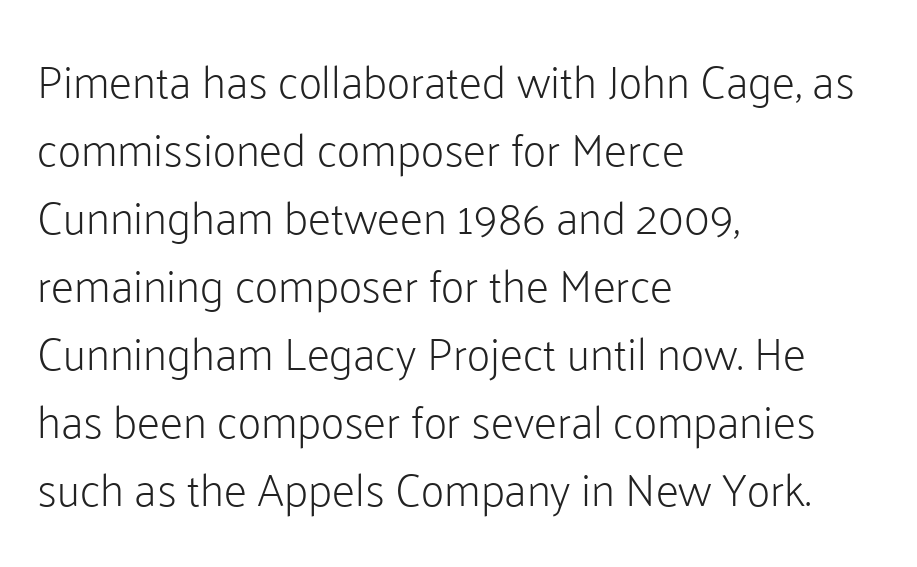
Q: Is the text bold? A: No.
Q: Is the text italic (slanted)? A: No, it is upright.
Q: Is the typeface a serif or a sans-serif typeface? A: Sans-serif.
Q: Is the text underlined? A: No.
Q: How is the paragraph aligned? A: Left-aligned.
Q: Is the spacing between letters normal or unusually wide? A: Normal.
Q: Is the spacing between lines tight, normal or loose? A: Normal.
Q: Width (condensed, normal, or wide)? A: Normal.
Q: Stroke contrast? A: Low.
Q: x-height? A: Medium.
Q: Monospaced? A: No.
